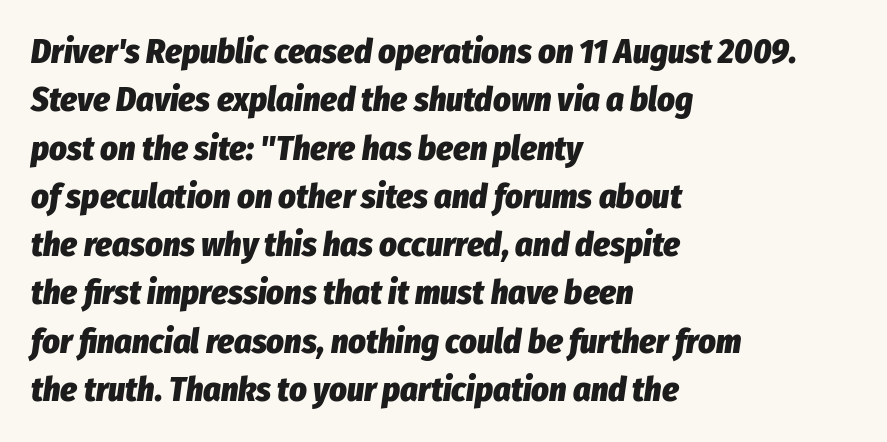
{"italic": "yes", "lean": "right", "slant_degrees": 8, "bold": "yes", "weight": "heavy", "width": "condensed", "stroke_contrast": "low", "x_height": "medium", "monospaced": "no", "underline": "no", "align": "left", "line_spacing": "normal", "line_spacing_ratio": 1.42, "letter_spacing": "normal", "letter_spacing_em": 0.0, "glyph_px": 34}
